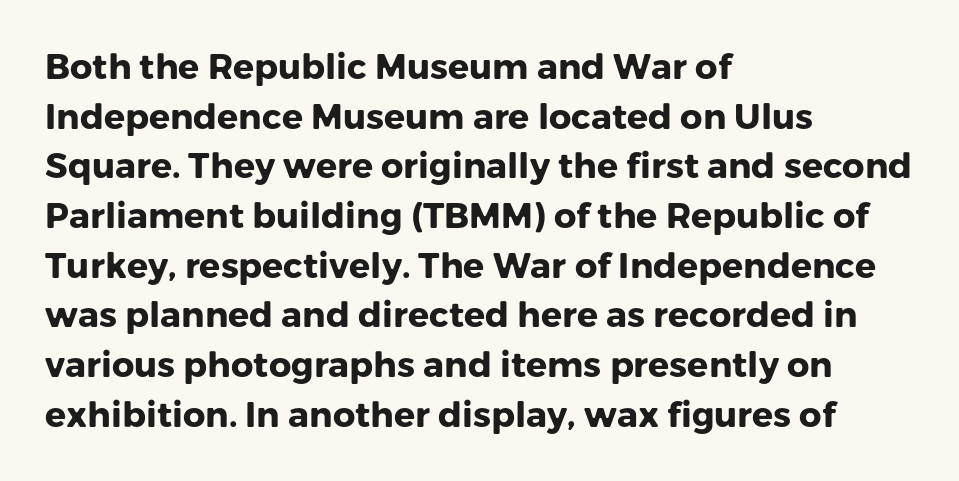
{"serif": "no", "italic": "no", "bold": "yes", "weight": "heavy", "width": "normal", "stroke_contrast": "low", "x_height": "medium", "monospaced": "no", "underline": "no", "align": "left", "line_spacing": "normal", "line_spacing_ratio": 1.42, "letter_spacing": "normal", "letter_spacing_em": 0.0, "glyph_px": 35}
